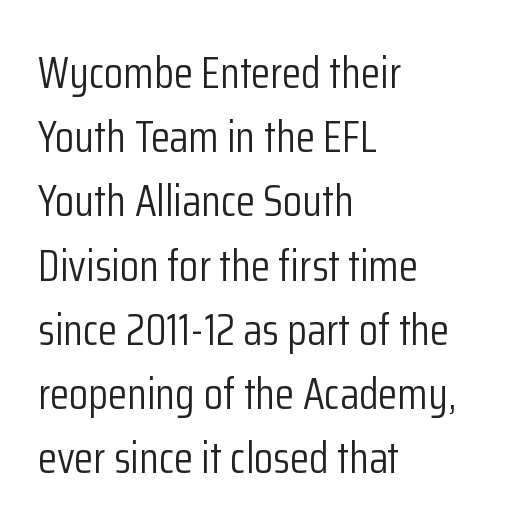
The image shows 44 px light, condensed sans-serif type, upright; set left-aligned, normal line spacing (1.46x), normal letter spacing, not underlined; low stroke contrast and a medium x-height.
